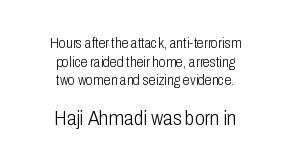
The image shows 20 px text type, upright; set centered, normal line spacing (1.33x), normal letter spacing, not underlined; the second (bottom) block is 1.43x larger.
